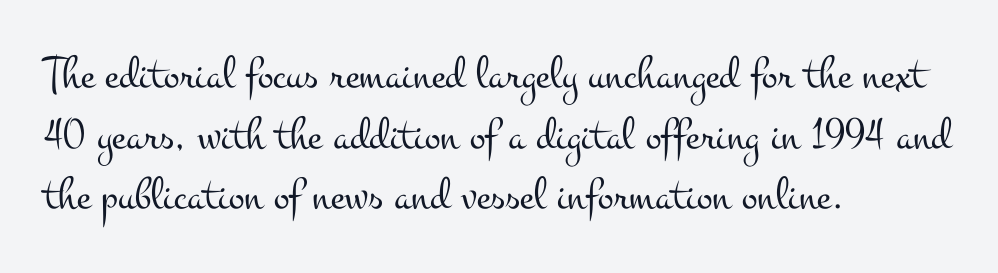
Q: Is the text bold? A: No.
Q: Is the text italic (slanted)? A: Yes.
Q: Is the text underlined? A: No.
Q: How is the paragraph aligned? A: Left-aligned.
Q: Is the spacing between letters normal or unusually wide? A: Normal.
Q: Is the spacing between lines tight, normal or loose? A: Normal.
Q: Width (condensed, normal, or wide)? A: Wide.
Q: Stroke contrast? A: Medium.
Q: x-height? A: Small.
Q: Monospaced? A: No.
